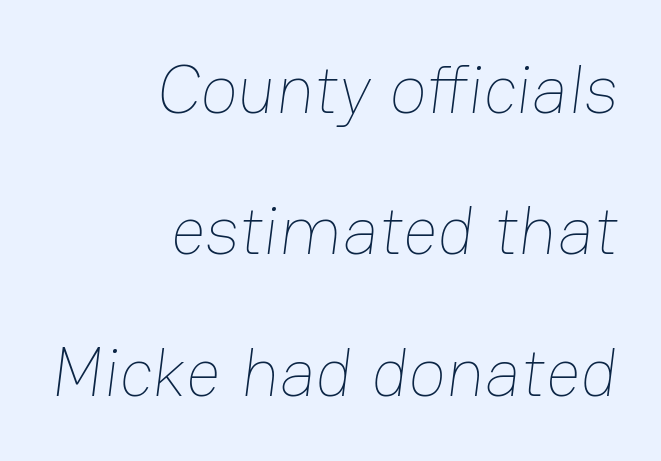
Q: Is the text bold? A: No.
Q: Is the text underlined? A: No.
Q: How is the paragraph aligned? A: Right-aligned.
Q: Is the spacing between letters normal or unusually wide? A: Normal.
Q: Is the spacing between lines tight, normal or loose? A: Loose.
Q: Width (condensed, normal, or wide)? A: Normal.
Q: Stroke contrast? A: Low.
Q: x-height? A: Medium.
Q: Monospaced? A: No.
